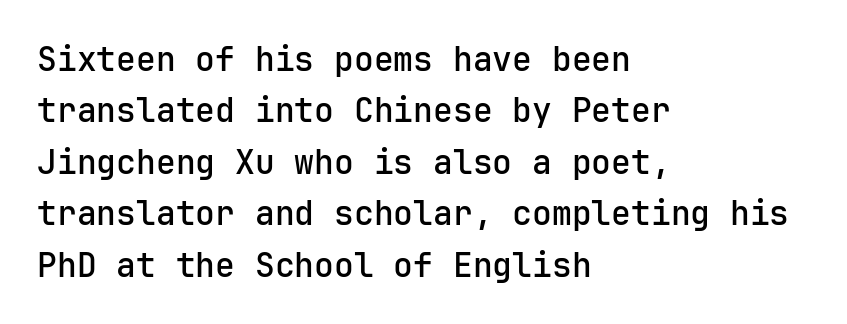
Q: Is the text bold? A: Semi-bold.
Q: Is the text italic (slanted)? A: No, it is upright.
Q: Is the typeface a serif or a sans-serif typeface? A: Sans-serif.
Q: Is the text underlined? A: No.
Q: How is the paragraph aligned? A: Left-aligned.
Q: Is the spacing between letters normal or unusually wide? A: Normal.
Q: Is the spacing between lines tight, normal or loose? A: Normal.
Q: Width (condensed, normal, or wide)? A: Normal.
Q: Stroke contrast? A: Low.
Q: x-height? A: Medium.
